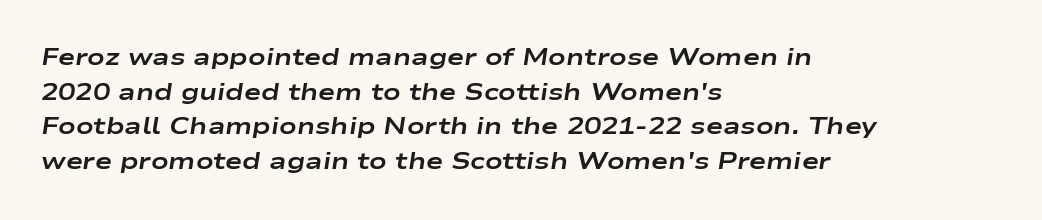
The image shows 23 px bold type, italic (leaning right); set left-aligned, normal line spacing (1.51x), normal letter spacing, not underlined.
